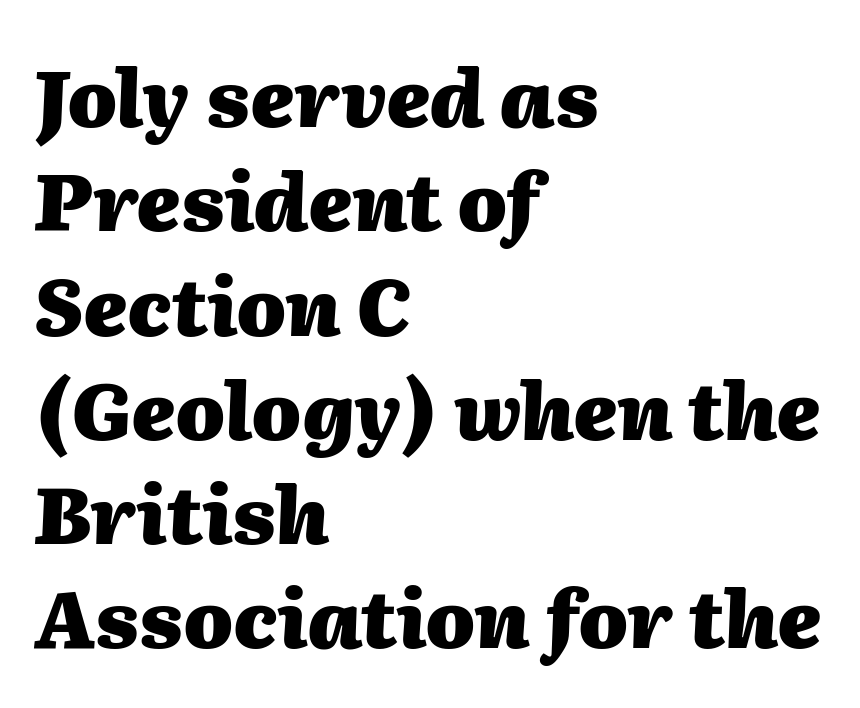
Q: Is the text bold? A: Yes.
Q: Is the text italic (slanted)? A: Yes, it leans right by about 2 degrees.
Q: Is the text underlined? A: No.
Q: How is the paragraph aligned? A: Left-aligned.
Q: Is the spacing between letters normal or unusually wide? A: Normal.
Q: Is the spacing between lines tight, normal or loose? A: Normal.
Q: Width (condensed, normal, or wide)? A: Normal.
Q: Stroke contrast? A: Medium.
Q: x-height? A: Medium.
Q: Monospaced? A: No.
